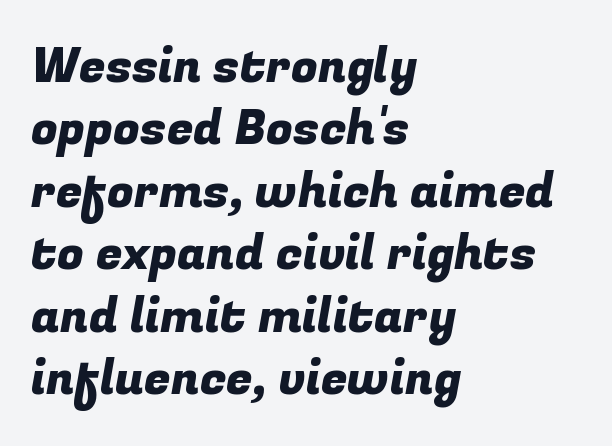
The image shows 48 px sans-serif type; set left-aligned, normal line spacing (1.3x), normal letter spacing, not underlined; low stroke contrast and a medium x-height.
